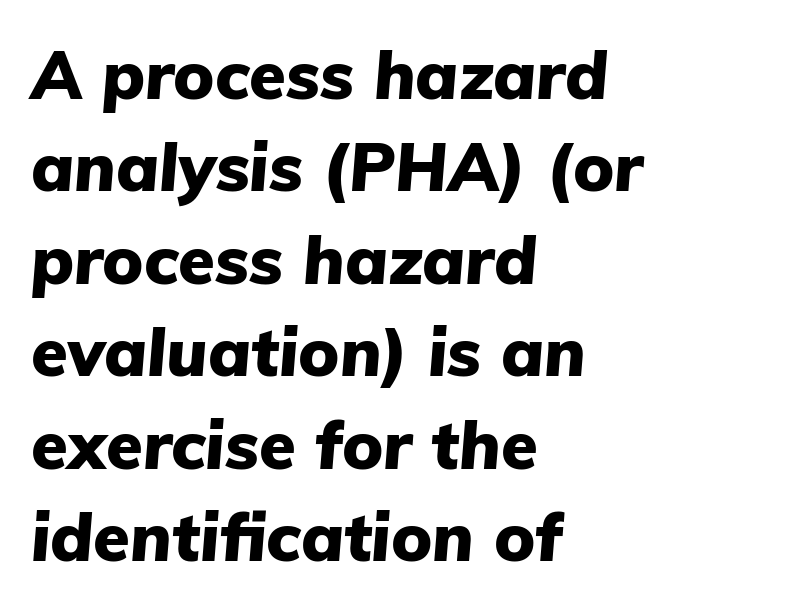
{"italic": "yes", "lean": "right", "slant_degrees": 5, "bold": "yes", "weight": "heavy", "width": "normal", "stroke_contrast": "low", "x_height": "medium", "monospaced": "no", "underline": "no", "align": "left", "line_spacing": "normal", "line_spacing_ratio": 1.38, "letter_spacing": "normal", "letter_spacing_em": 0.0, "glyph_px": 67}
